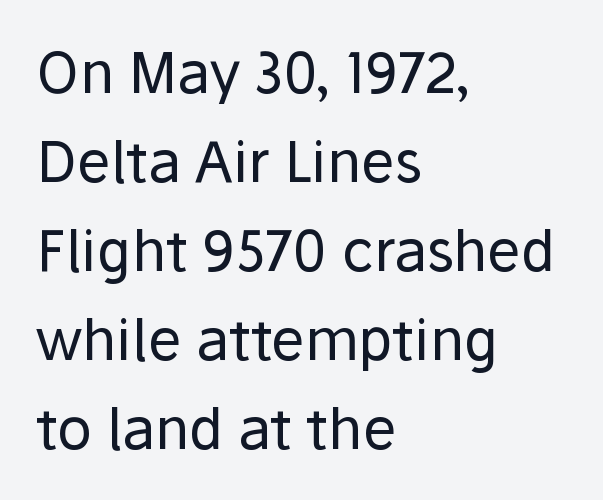
Check the space under the baseline: it is left empty. Each letter keeps its own natural width here, so spacing adapts to shape. Honestly, the row spacing looks completely unremarkable. On a weight scale, this lands at 450 or below.
